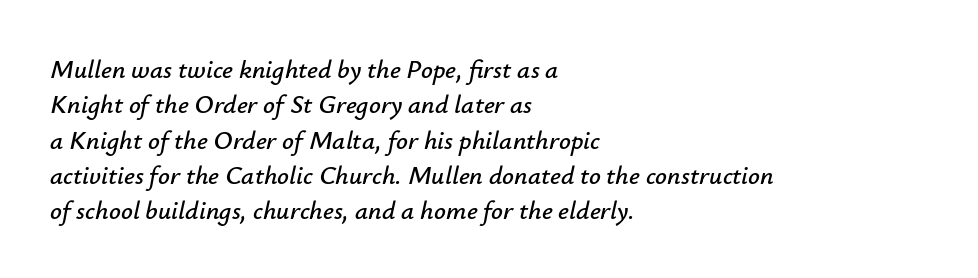
{"italic": "yes", "lean": "right", "slant_degrees": 12, "underline": "no", "align": "left", "line_spacing": "normal", "line_spacing_ratio": 1.36, "letter_spacing": "normal", "letter_spacing_em": 0.0, "glyph_px": 26}
